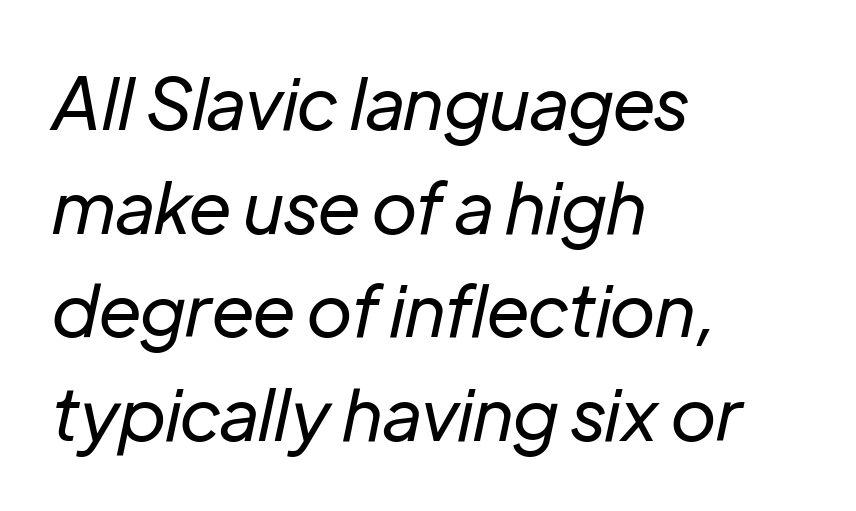
Only glyphs here, with clear space below each row. The lines sit at an ordinary, default distance from one another. The letters are slanted; this is an italic face. The rendering keeps characters at their native spacing. The passage shown is not bold in any degree.
